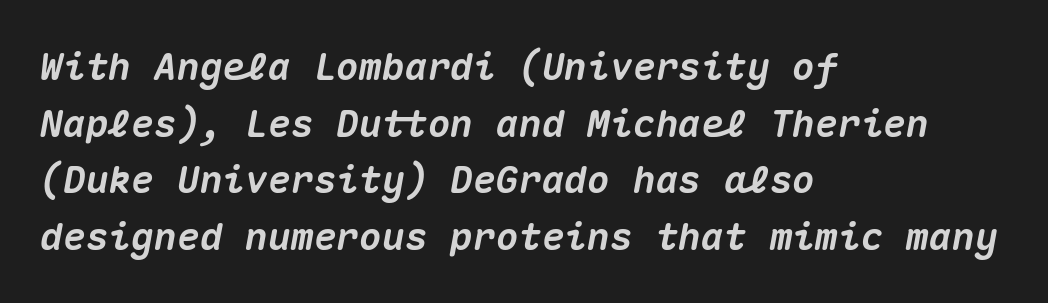
Is there much room between lines? A standard amount, neither cramped nor airy. The letters sit at their default tracking, neither squeezed nor spread. Note the uniform advance width — an 'i' takes as much space as an 'm'. The letters are slanted; this is an italic face.
